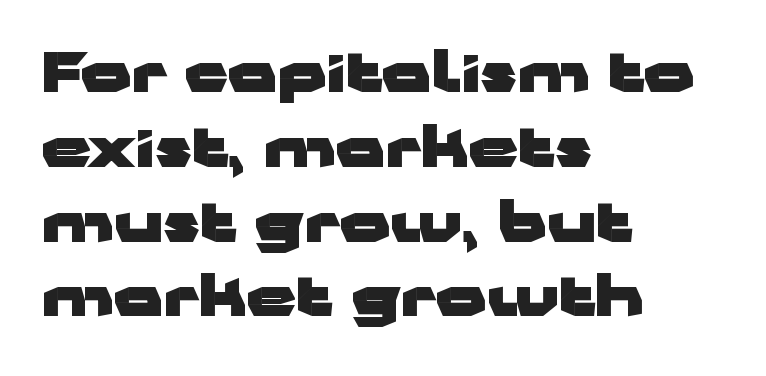
The image shows 55 px heavy, wide sans-serif type, upright; set left-aligned, normal line spacing (1.36x), normal letter spacing, not underlined; low stroke contrast and a medium x-height.
